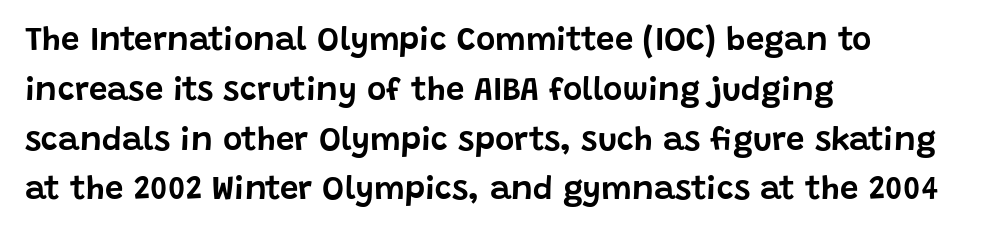
{"serif": "no", "italic": "no", "width": "normal", "stroke_contrast": "low", "x_height": "large", "monospaced": "no", "underline": "no", "align": "left", "line_spacing": "normal", "line_spacing_ratio": 1.51, "letter_spacing": "normal", "letter_spacing_em": 0.0, "glyph_px": 33}
